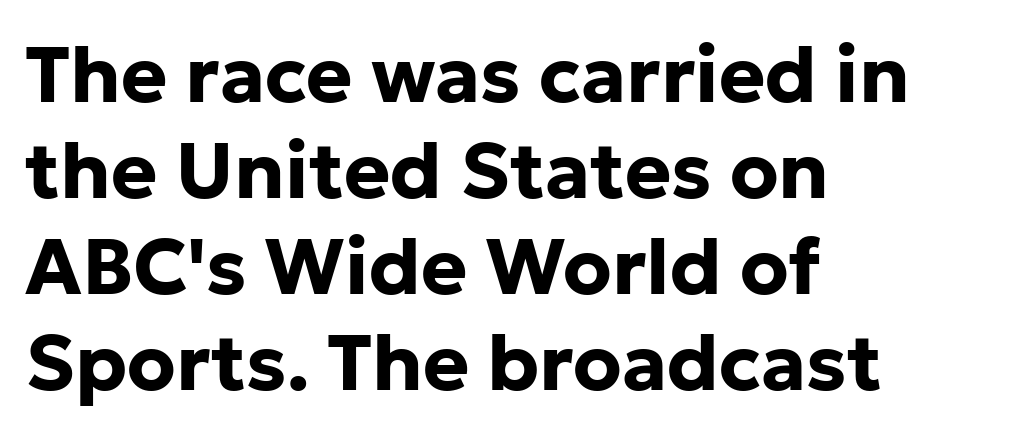
The image shows 78 px bold sans-serif type, upright; set left-aligned, line spacing 1.23x, normal letter spacing, not underlined; low stroke contrast and a medium x-height.
